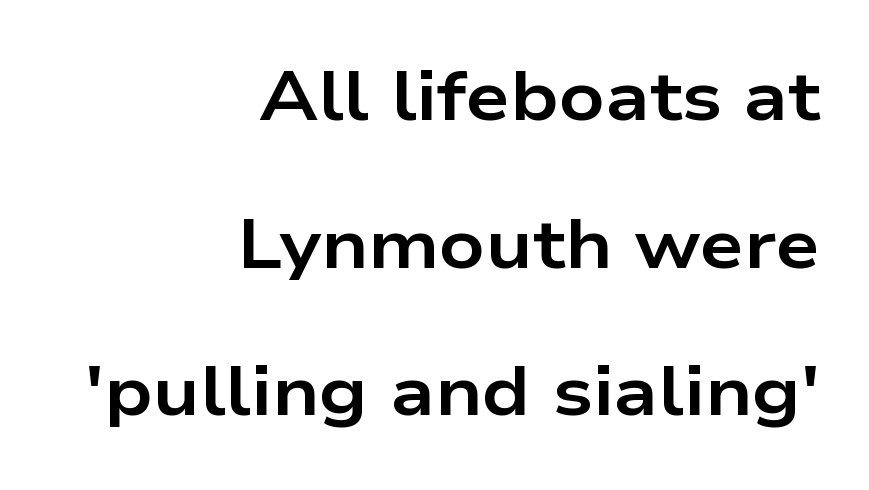
The image shows 70 px bold, wide sans-serif type, upright; set right-aligned, loose line spacing (2.11x), normal letter spacing, not underlined; low stroke contrast and a medium x-height.
